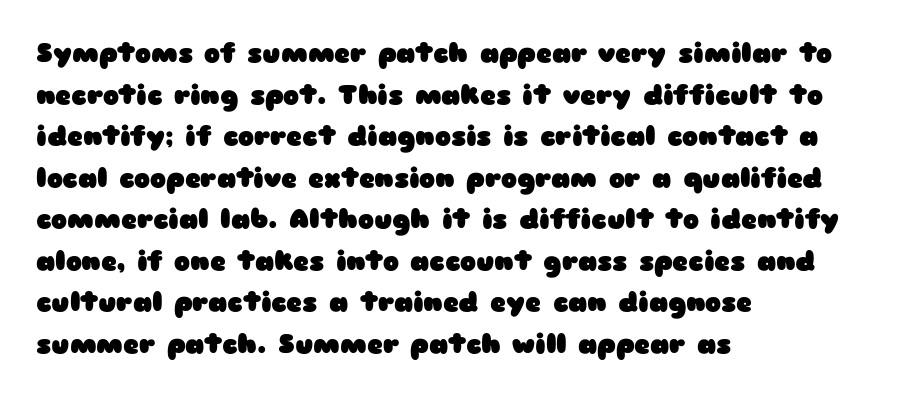
The image shows 27 px bold type, upright; set left-aligned, normal line spacing (1.54x), normal letter spacing, not underlined.
